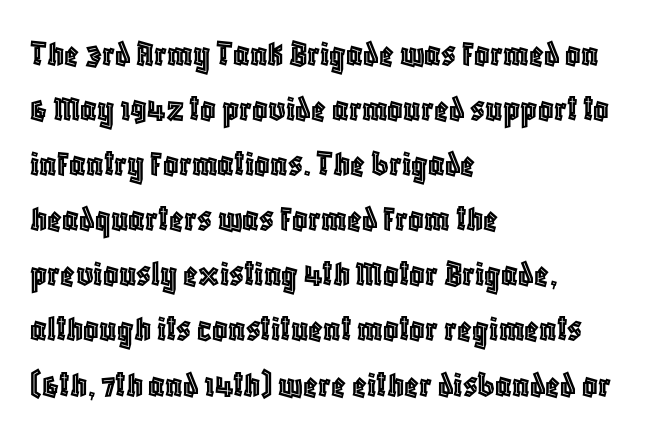
Q: Is the text italic (slanted)? A: No, it is upright.
Q: Is the text underlined? A: No.
Q: How is the paragraph aligned? A: Left-aligned.
Q: Is the spacing between letters normal or unusually wide? A: Normal.
Q: Is the spacing between lines tight, normal or loose? A: Normal.
Q: Width (condensed, normal, or wide)? A: Condensed.
Q: x-height? A: Large.
Q: Monospaced? A: No.
